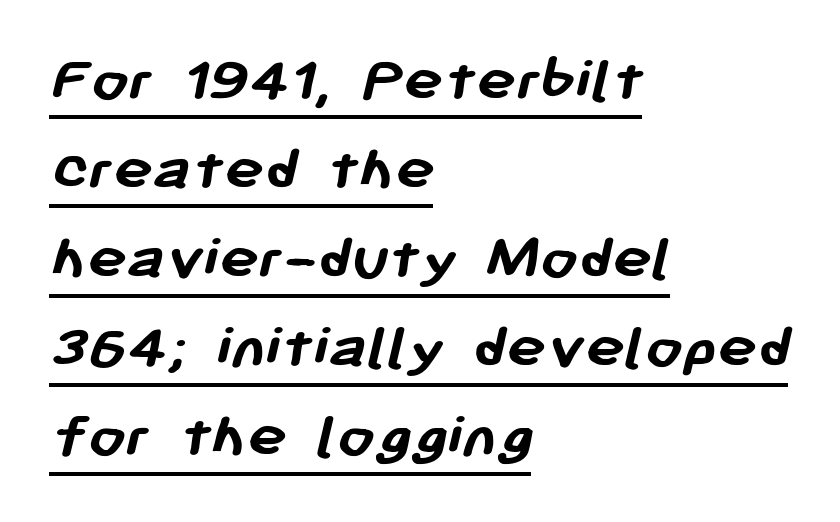
Nothing sits at the stroke ends, so this counts as sans-serif. A rule runs beneath these lines of type. The text block is weighted toward the left margin, trailing off unevenly rightward. Is the type bold? Yes — the strokes are clearly thick and heavy.
